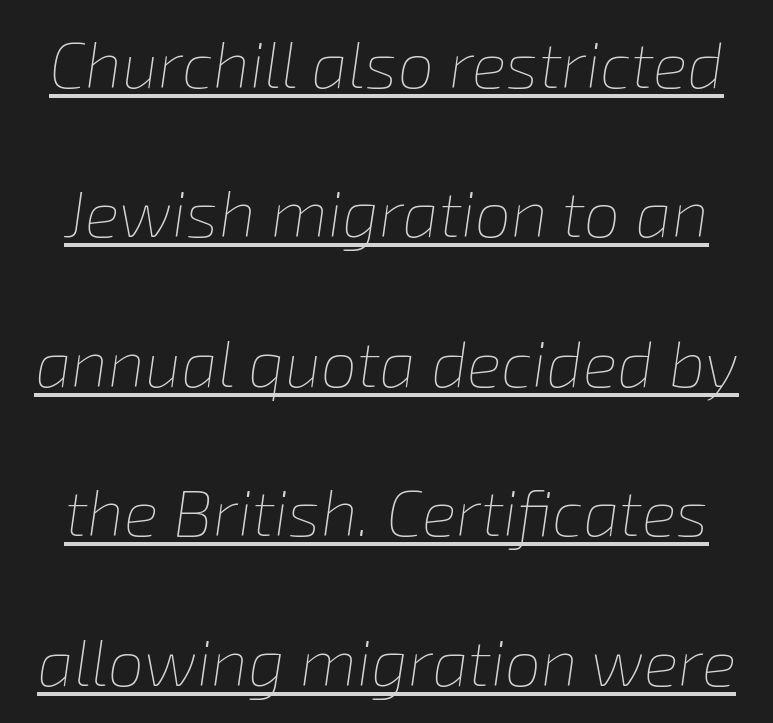
Q: Is the text bold? A: No.
Q: Is the text italic (slanted)? A: Yes, it leans right by about 8 degrees.
Q: Is the text underlined? A: Yes.
Q: Is the spacing between letters normal or unusually wide? A: Normal.
Q: Is the spacing between lines tight, normal or loose? A: Loose.
Q: Width (condensed, normal, or wide)? A: Normal.
Q: Stroke contrast? A: Low.
Q: x-height? A: Medium.
Q: Monospaced? A: No.
